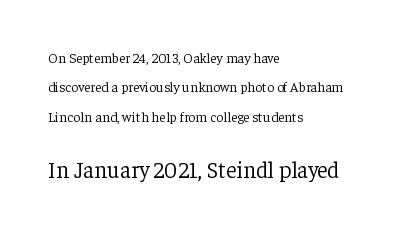
The image shows 23 px text type, upright; set left-aligned, loose line spacing (2.09x), normal letter spacing, not underlined; the second (bottom) block is 1.64x larger.
